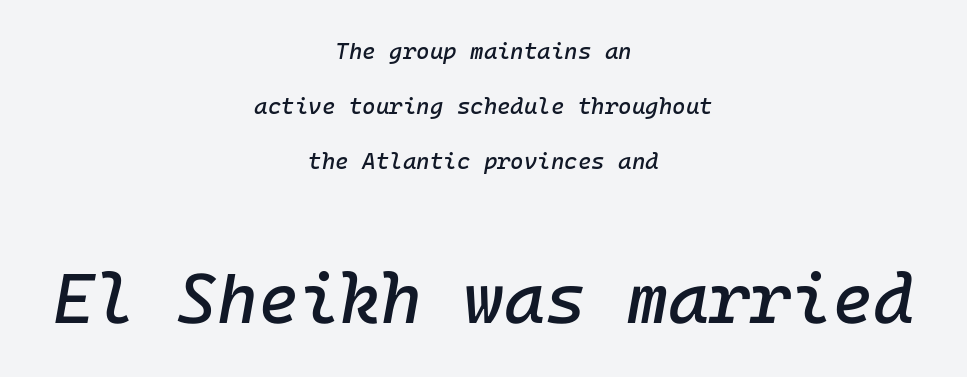
Top chunk: small. Bottom chunk: large. The horizontal fit of the characters is conventional and even. Leading is clearly above the norm, producing a sparse column. Short and long lines alike share a common midpoint. Rendered with sloped, italic letterforms.
